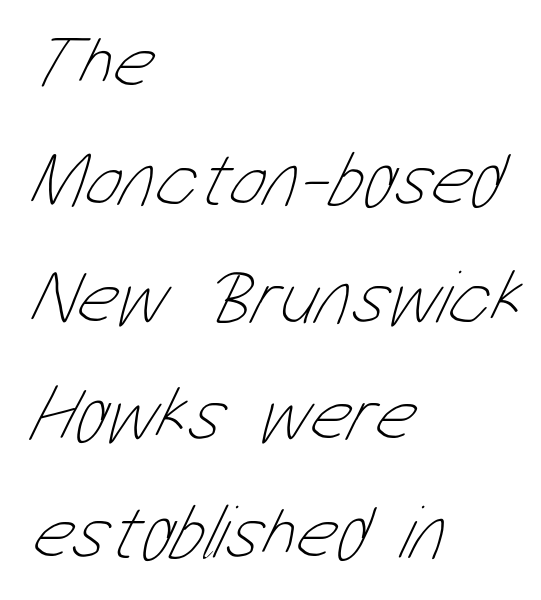
Which margin do the lines hug? The left one — the right edge is uneven. If you measured baseline to baseline, you'd find a middling distance. Short note: letters normally spaced. The face used here is proportionally spaced, like ordinary book or web type.
